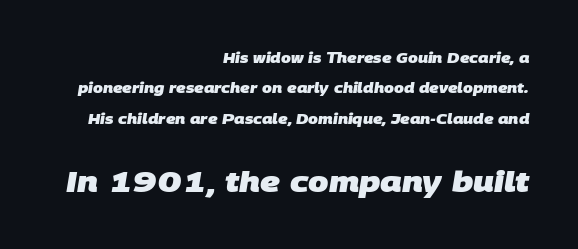
Q: Is the text bold? A: Yes.
Q: Is the typeface a serif or a sans-serif typeface? A: Sans-serif.
Q: Is the text underlined? A: No.
Q: How is the paragraph aligned? A: Right-aligned.
Q: Is the spacing between letters normal or unusually wide? A: Normal.
Q: Is the spacing between lines tight, normal or loose? A: Loose.
Q: Which block of text is set in a larger size, the first (top) or the second (bottom)? A: The second (bottom) one.
Q: Width (condensed, normal, or wide)? A: Normal.
Q: Stroke contrast? A: Low.
Q: x-height? A: Large.
Q: Monospaced? A: No.
